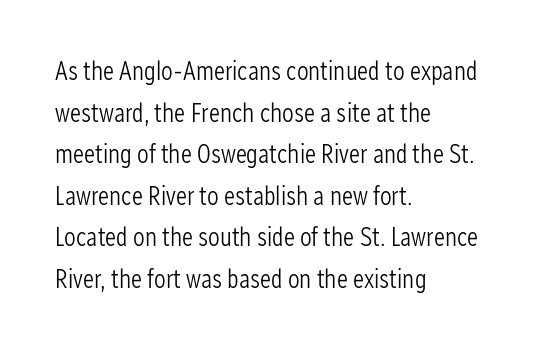
Rule under the text: the space is simply empty. One-word summary of the alignment: left. Stroke thickness stays within the range of a standard reading face or lighter. Rows of type keep a routine distance in the vertical direction. Ascenders rise straight up at ninety degrees. The tracking reads as untouched default to a designer's eye.
